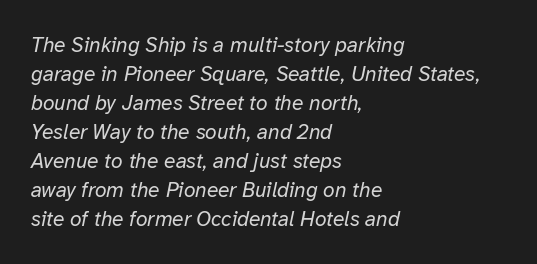
{"italic": "yes", "lean": "right", "slant_degrees": 12, "bold": "no", "underline": "no", "align": "left", "line_spacing": "normal", "line_spacing_ratio": 1.38, "letter_spacing": "normal", "letter_spacing_em": 0.0, "glyph_px": 21}
